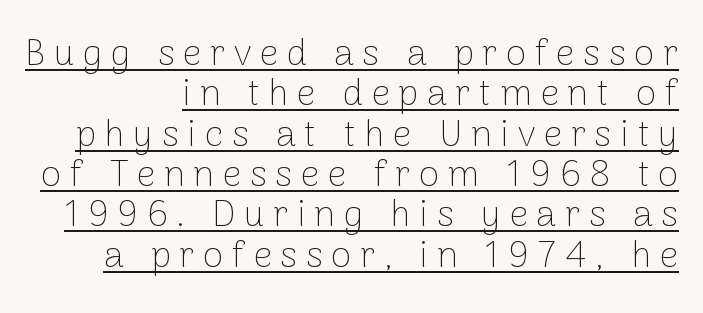
In terms of posture, this sample is upright. The passage shown is underscored from start to finish. Stem width sits at or under what a default text font uses. A sans-serif font was chosen for this passage.
